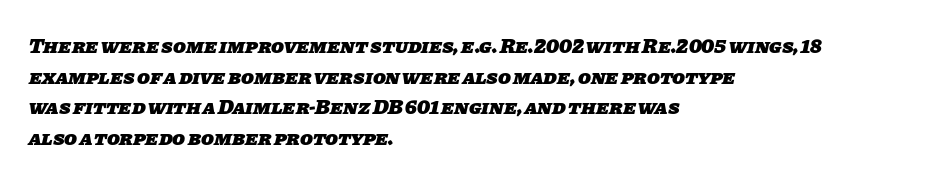
Q: Is the text bold? A: Yes.
Q: Is the text underlined? A: No.
Q: How is the paragraph aligned? A: Left-aligned.
Q: Is the spacing between letters normal or unusually wide? A: Normal.
Q: Is the spacing between lines tight, normal or loose? A: Normal.
